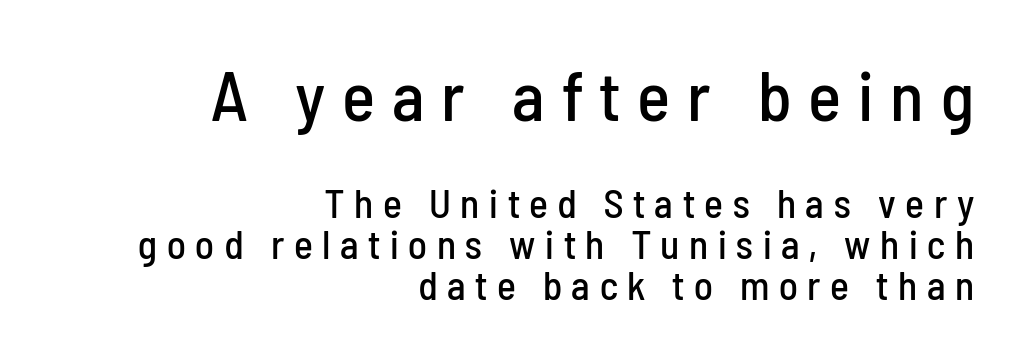
The image shows 70 px condensed sans-serif type, upright; set right-aligned, tight line spacing (1.02x), unusually wide letter spacing (+0.24 em), not underlined; the first (top) block is 1.75x larger; low stroke contrast and a medium x-height.
